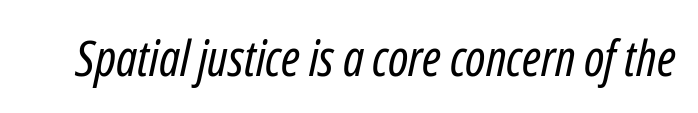
The image shows 50 px regular-weight, condensed type, italic (leaning right); set normal letter spacing, not underlined; low stroke contrast and a medium x-height.
